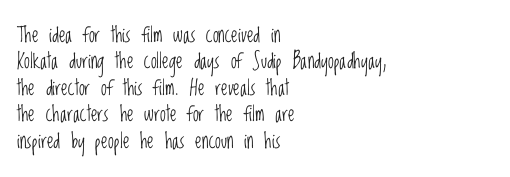
{"italic": "no", "bold": "no", "underline": "no", "align": "left", "line_spacing": "normal", "line_spacing_ratio": 1.26, "letter_spacing": "normal", "letter_spacing_em": 0.0, "glyph_px": 21}
